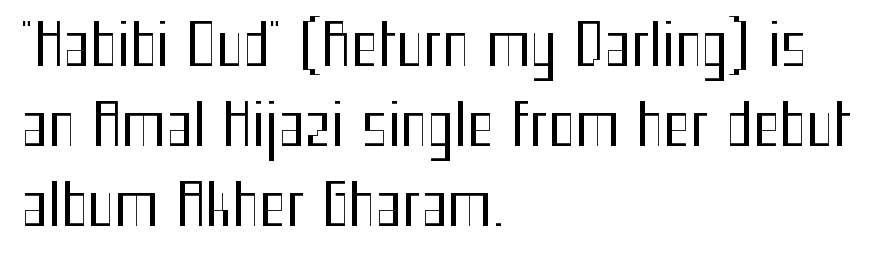
{"serif": "no", "italic": "no", "bold": "no", "weight": "regular", "width": "condensed", "stroke_contrast": "medium", "x_height": "medium", "monospaced": "no", "underline": "no", "align": "left", "line_spacing": "normal", "line_spacing_ratio": 1.4, "letter_spacing": "normal", "letter_spacing_em": 0.0, "glyph_px": 57}
